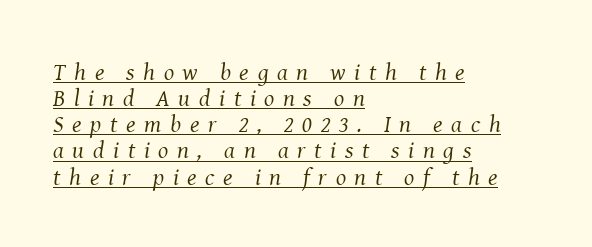
The image shows 24 px text type, italic (leaning right); set left-aligned, tight line spacing (1.09x), unusually wide letter spacing (+0.36 em), underlined.
